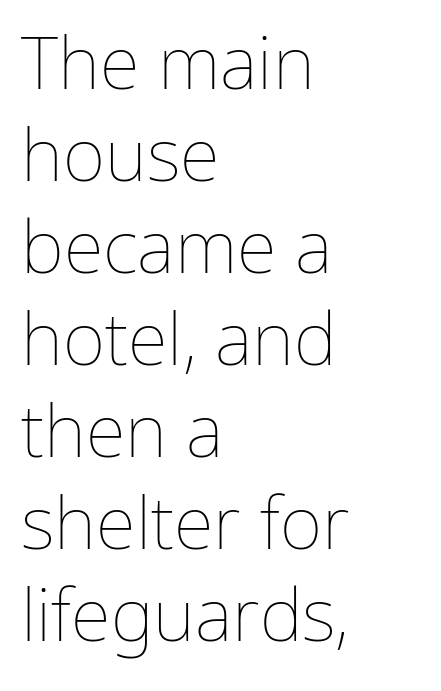
The image shows 73 px thin type, upright; set left-aligned, normal line spacing (1.26x), normal letter spacing, not underlined; low stroke contrast and a medium x-height.
